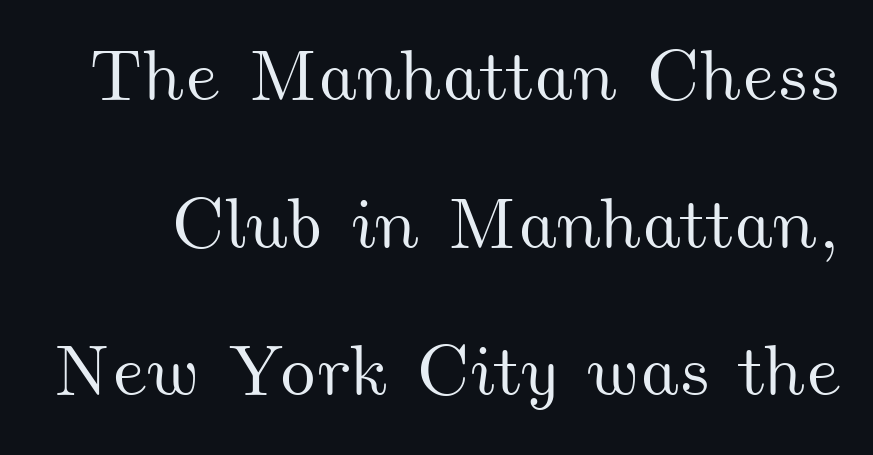
Q: Is the text underlined? A: No.
Q: Is the spacing between letters normal or unusually wide? A: Normal.
Q: Is the spacing between lines tight, normal or loose? A: Loose.
Q: Width (condensed, normal, or wide)? A: Wide.
Q: Stroke contrast? A: Medium.
Q: x-height? A: Small.
Q: Monospaced? A: No.
